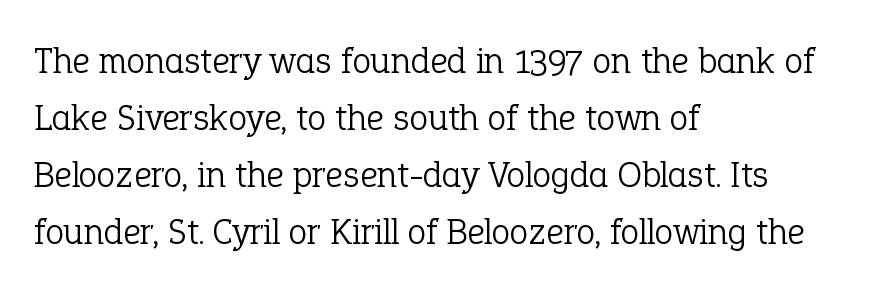
Letter spacing: default. Bare-footed words on every line. Character widths vary here, with narrow letters taking less room than wide ones. Where is the straight margin? On the left. Style check: upright.
